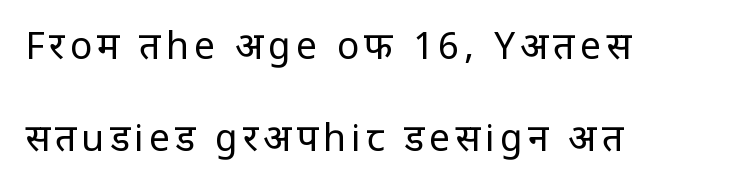
Baseline-to-baseline distance is far greater than the letter height. No word sits above an underline. The paragraph has a hard left edge and a soft right edge. The face looks like a standard text weight, possibly lighter. Nothing sits at the stroke ends, so this counts as sans-serif. Spacing verdict: proportional, widths tailored to each character.
